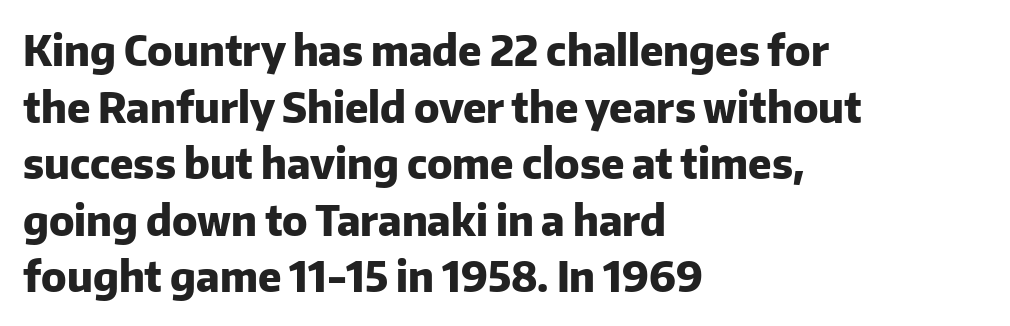
Q: Is the text bold? A: Yes.
Q: Is the text italic (slanted)? A: No, it is upright.
Q: Is the typeface a serif or a sans-serif typeface? A: Sans-serif.
Q: Is the text underlined? A: No.
Q: How is the paragraph aligned? A: Left-aligned.
Q: Is the spacing between letters normal or unusually wide? A: Normal.
Q: Is the spacing between lines tight, normal or loose? A: Normal.
Q: Width (condensed, normal, or wide)? A: Normal.
Q: Stroke contrast? A: Low.
Q: x-height? A: Medium.
Q: Monospaced? A: No.
